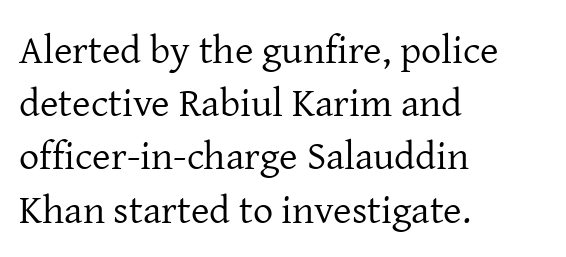
The image shows 40 px regular-weight serif type, upright; set left-aligned, normal line spacing (1.33x), normal letter spacing, not underlined; low stroke contrast and a medium x-height.
